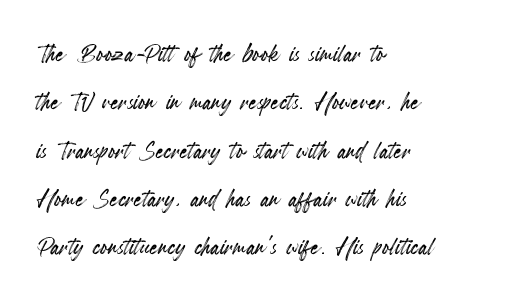
Q: Is the text italic (slanted)? A: Yes.
Q: Is the text underlined? A: No.
Q: How is the paragraph aligned? A: Left-aligned.
Q: Is the spacing between letters normal or unusually wide? A: Normal.
Q: Is the spacing between lines tight, normal or loose? A: Normal.
Q: Width (condensed, normal, or wide)? A: Condensed.
Q: x-height? A: Small.
Q: Monospaced? A: No.
